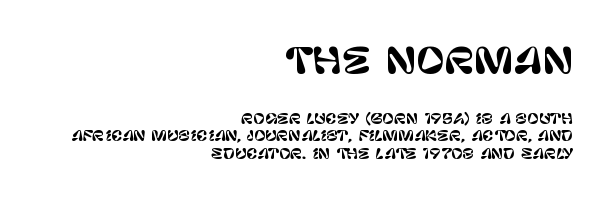
Q: Is the text italic (slanted)? A: Yes.
Q: Is the typeface a serif or a sans-serif typeface? A: Sans-serif.
Q: Is the text underlined? A: No.
Q: How is the paragraph aligned? A: Right-aligned.
Q: Is the spacing between letters normal or unusually wide? A: Normal.
Q: Is the spacing between lines tight, normal or loose? A: Normal.
Q: Which block of text is set in a larger size, the first (top) or the second (bottom)? A: The first (top) one.
Q: Width (condensed, normal, or wide)? A: Normal.
Q: Stroke contrast? A: Low.
Q: x-height? A: Large.
Q: Monospaced? A: No.
